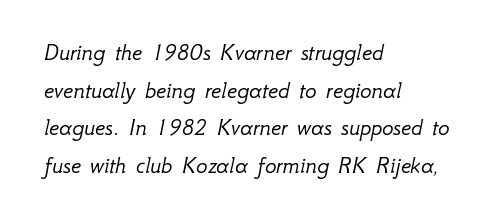
The image shows 24 px text type, italic (leaning right); set left-aligned, normal line spacing (1.57x), normal letter spacing, not underlined.
